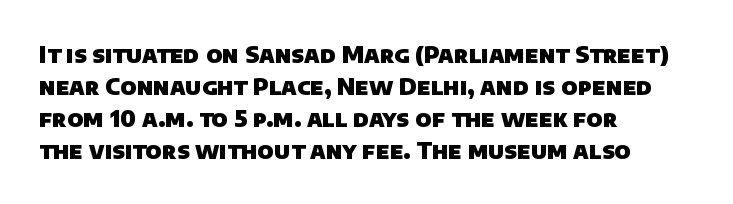
Notice how thick the strokes are: this is what a full bold looks like. One glance says typical: line gaps are just what's usual. Here the glyphs are tracked normally, forming tight word shapes. Glance below the letters and you will spot only blank space. These lines are set flush left with a ragged right edge.
